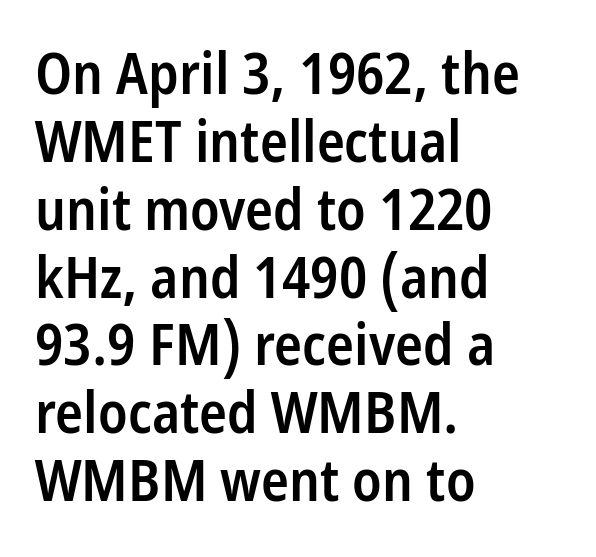
A somewhat darkened texture: the type is semibold rather than bold. Honestly, the letter spacing is just normal — you wouldn't notice it. Is this a fixed-width face? No — the glyphs have proportional, varying widths. Only glyphs here, with clear space below each row. Is this a sans? Yes — the strokes have no serifs.
